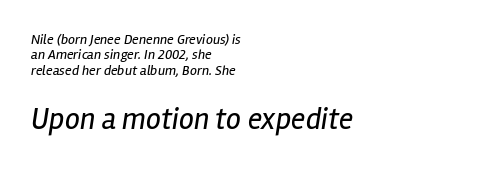
The image shows 30 px regular-weight, condensed type, italic (leaning right); set left-aligned, tight line spacing (1.09x), normal letter spacing, not underlined; the second (bottom) block is 2.14x larger; low stroke contrast and a medium x-height.
